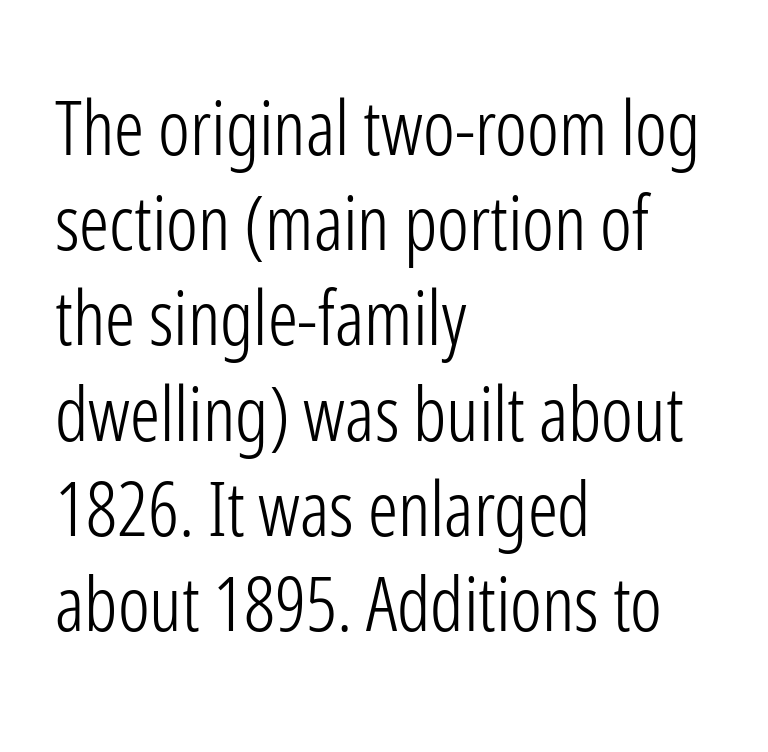
The image shows 75 px light, condensed sans-serif type, upright; set left-aligned, normal line spacing (1.27x), normal letter spacing, not underlined; low stroke contrast and a medium x-height.
